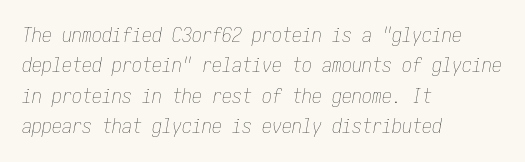
Q: Is the text bold? A: No.
Q: Is the text italic (slanted)? A: Yes, it leans right by about 10 degrees.
Q: Is the text underlined? A: No.
Q: How is the paragraph aligned? A: Left-aligned.
Q: Is the spacing between letters normal or unusually wide? A: Normal.
Q: Is the spacing between lines tight, normal or loose? A: Normal.
